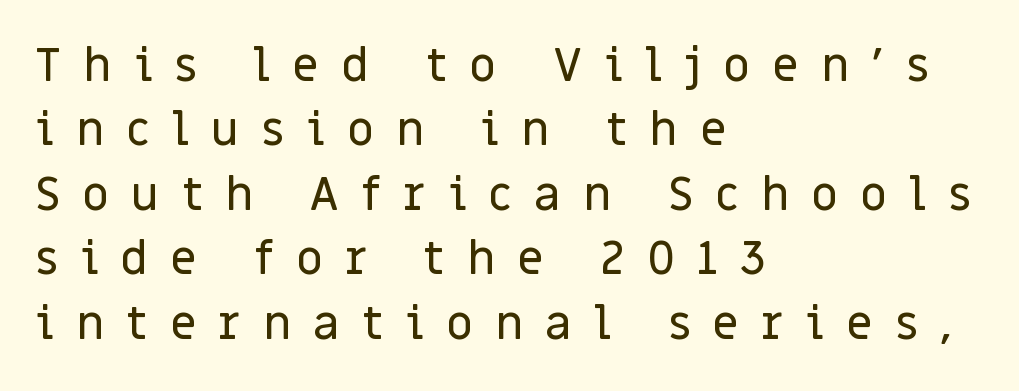
Q: Is the text italic (slanted)? A: No, it is upright.
Q: Is the typeface a serif or a sans-serif typeface? A: Sans-serif.
Q: Is the text underlined? A: No.
Q: How is the paragraph aligned? A: Left-aligned.
Q: Is the spacing between letters normal or unusually wide? A: Unusually wide.
Q: Is the spacing between lines tight, normal or loose? A: Normal.
Q: Width (condensed, normal, or wide)? A: Normal.
Q: Stroke contrast? A: Low.
Q: x-height? A: Large.
Q: Monospaced? A: No.
